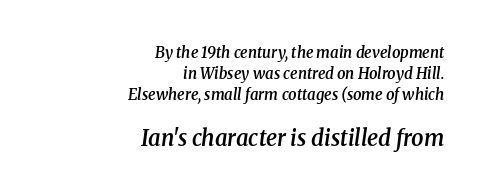
{"italic": "yes", "lean": "right", "slant_degrees": 8, "bold": "semi", "underline": "no", "align": "right", "line_spacing": "normal", "line_spacing_ratio": 1.4, "letter_spacing": "normal", "letter_spacing_em": 0.0, "larger_block": "second", "size_ratio": 1.47, "glyph_px": 22}
